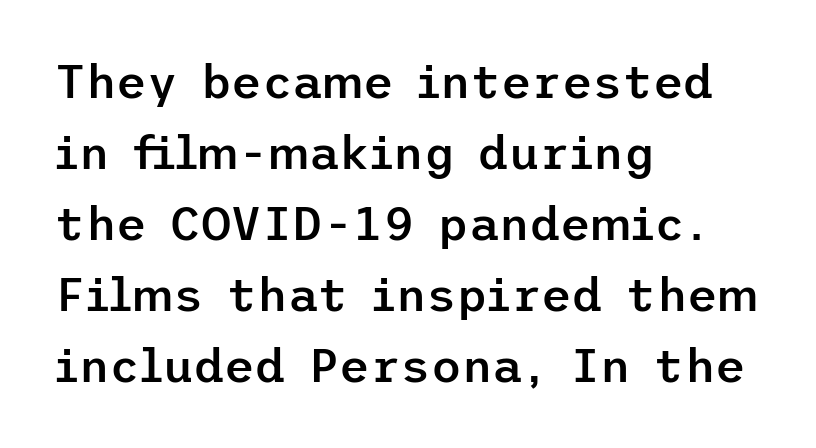
{"serif": "no", "italic": "no", "bold": "semi", "weight": "semibold", "width": "normal", "stroke_contrast": "low", "x_height": "medium", "underline": "no", "align": "left", "line_spacing": "normal", "line_spacing_ratio": 1.51, "letter_spacing": "normal", "letter_spacing_em": 0.0, "glyph_px": 47}
